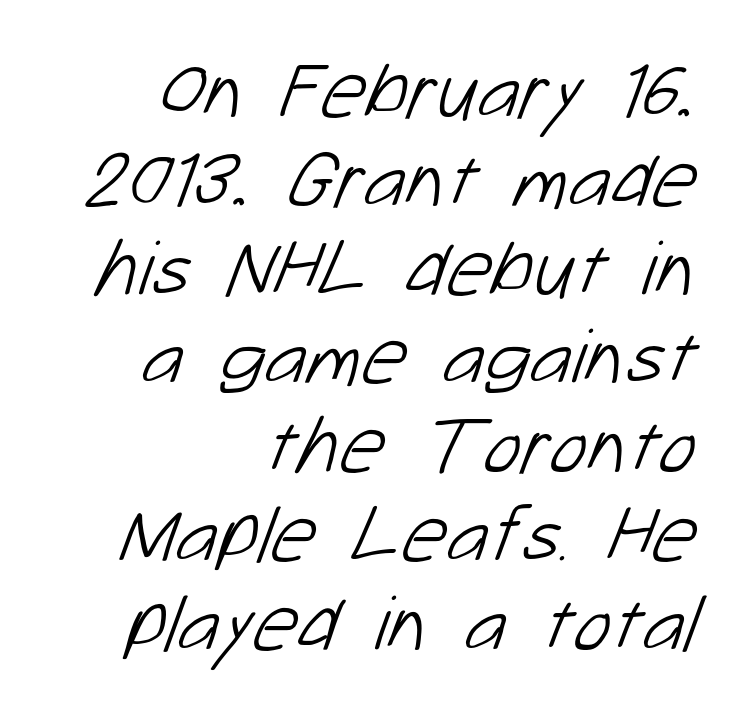
Does the copy run flush right? Yes — the right margin is perfectly even. The font is comparable to plain body text, perhaps lighter. Check where the strokes stop: nothing finishes them off — pure sans. The rendering uses natural spacing where letterforms have individual widths.
